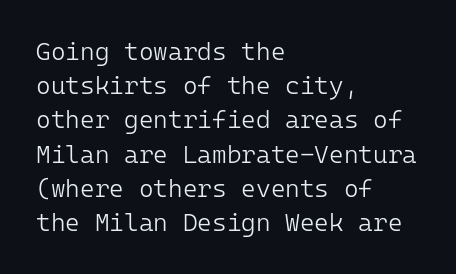
The image shows 25 px text type, upright; set left-aligned, normal line spacing (1.37x), normal letter spacing, not underlined.
